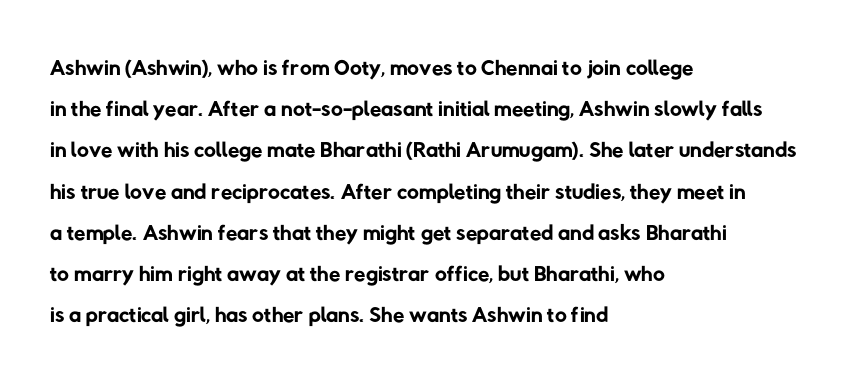
The image shows 33 px regular-weight sans-serif type; set left-aligned, normal line spacing (1.25x), normal letter spacing, not underlined; low stroke contrast and a medium x-height.
